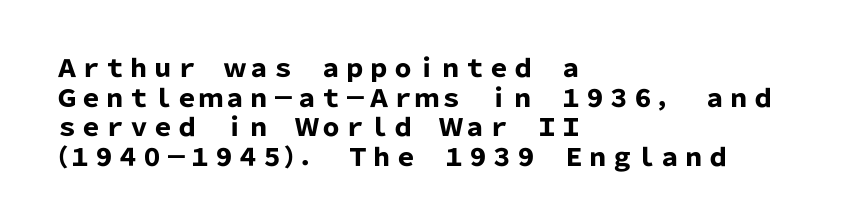
Nobody drew a line under any word here. The lettering stays uniformly vertical, giving the passage a roman look. Each word holds together tightly as a unit, with standard inter-letter gaps. A student would call this left alignment; a typographer would say flush left, rag right. Typographic density is high because the face is bold.
